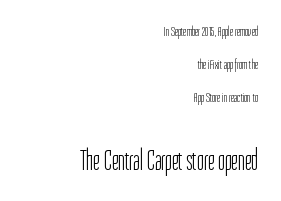
{"serif": "no", "italic": "no", "bold": "no", "weight": "light", "width": "condensed", "stroke_contrast": "low", "x_height": "medium", "monospaced": "no", "underline": "no", "align": "right", "line_spacing": "loose", "line_spacing_ratio": 2.34, "letter_spacing": "normal", "letter_spacing_em": 0.0, "larger_block": "second", "size_ratio": 2.07, "glyph_px": 29}
